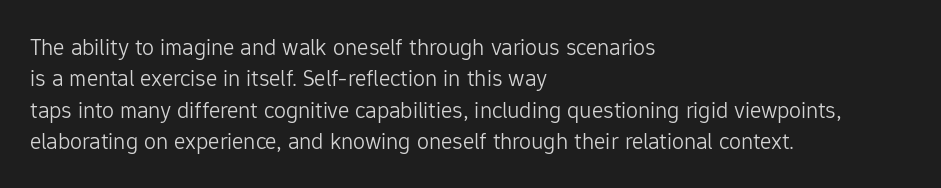
{"italic": "no", "bold": "no", "underline": "no", "align": "left", "line_spacing": "normal", "line_spacing_ratio": 1.31, "letter_spacing": "normal", "letter_spacing_em": 0.0, "glyph_px": 24}
